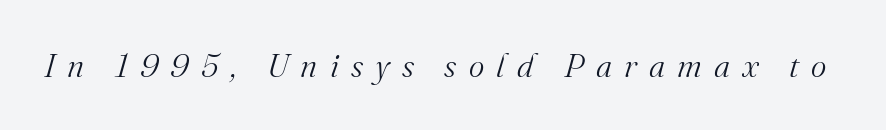
Do the characters align in a grid? No, the font is proportional. No chunkiness to these letters — they're not bold. Beneath every word, the page is bare. A serif font was chosen for this passage.
